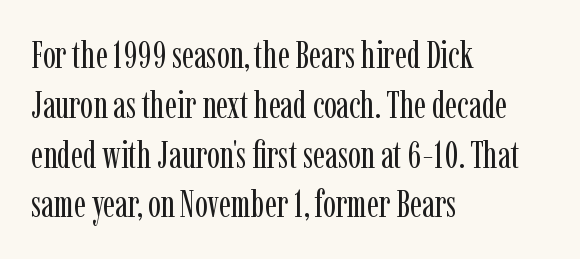
Q: Is the text bold? A: No.
Q: Is the text italic (slanted)? A: No, it is upright.
Q: Is the typeface a serif or a sans-serif typeface? A: Serif.
Q: Is the text underlined? A: No.
Q: How is the paragraph aligned? A: Left-aligned.
Q: Is the spacing between letters normal or unusually wide? A: Normal.
Q: Is the spacing between lines tight, normal or loose? A: Normal.
Q: Width (condensed, normal, or wide)? A: Condensed.
Q: Stroke contrast? A: Low.
Q: x-height? A: Medium.
Q: Monospaced? A: No.
